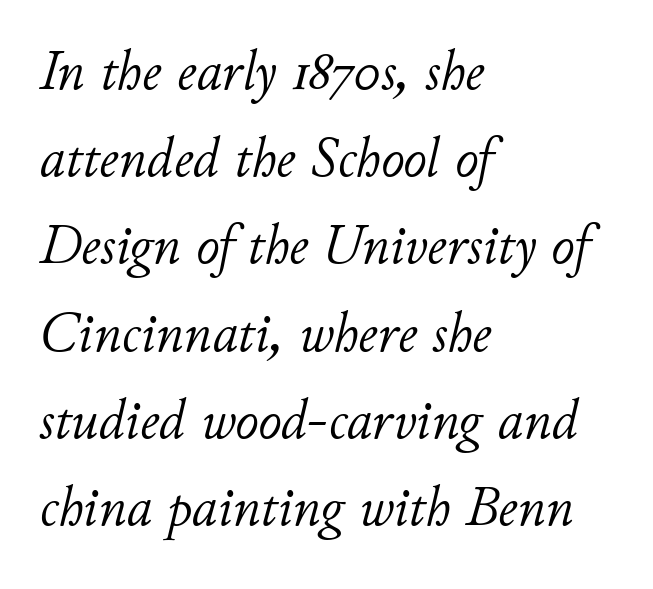
Q: Is the text bold? A: No.
Q: Is the text italic (slanted)? A: Yes, it leans right by about 11 degrees.
Q: Is the text underlined? A: No.
Q: How is the paragraph aligned? A: Left-aligned.
Q: Is the spacing between letters normal or unusually wide? A: Normal.
Q: Is the spacing between lines tight, normal or loose? A: Normal.
Q: Width (condensed, normal, or wide)? A: Normal.
Q: Stroke contrast? A: Low.
Q: x-height? A: Small.
Q: Monospaced? A: No.
